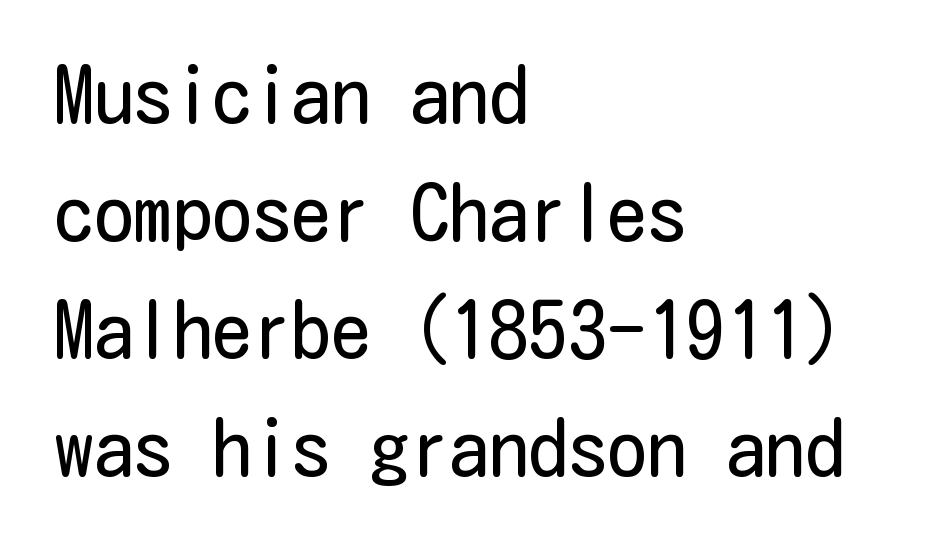
The image shows 79 px regular-weight, condensed sans-serif type, upright; set left-aligned, normal line spacing (1.49x), normal letter spacing, not underlined; low stroke contrast and a medium x-height.
